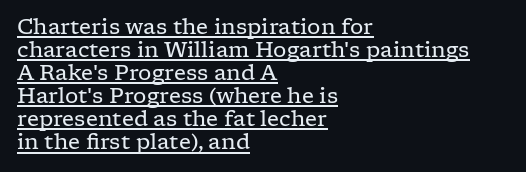
{"italic": "no", "bold": "no", "underline": "yes", "align": "left", "line_spacing": "tight", "line_spacing_ratio": 1.1, "letter_spacing": "normal", "letter_spacing_em": 0.0, "glyph_px": 21}
